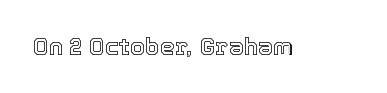
The image shows 24 px text type, upright; set normal letter spacing, not underlined.
